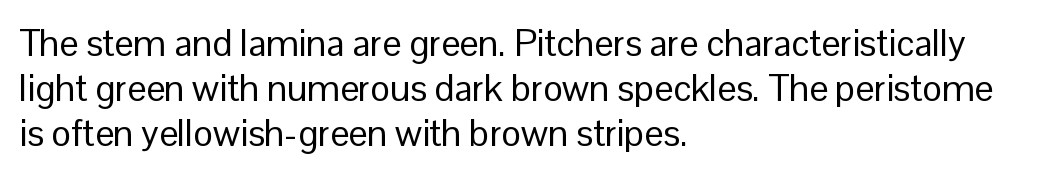
How are the letters spaced? Ordinarily, with no added tracking. A classic flush-left, rag-right setting is used for this passage. A typesetter would label this face a sans. The type sits square on the baseline with zero lean.
